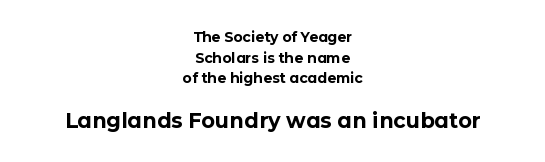
The lettering holds an erect, upright posture throughout. If you measured baseline to baseline, you'd find a middling distance. Summary of weight: heavy, a full bold. Anything drawn beneath the words? Only blank space.
